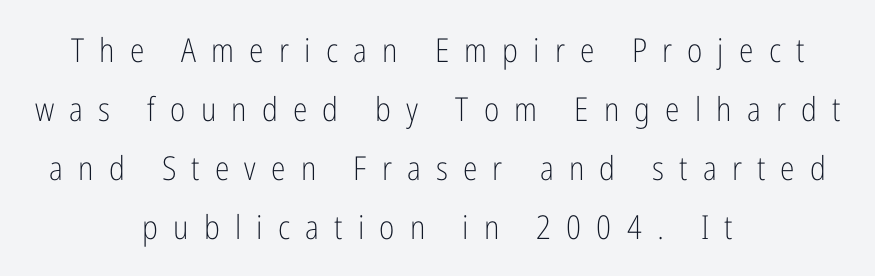
Q: Is the text bold? A: No.
Q: Is the text italic (slanted)? A: No, it is upright.
Q: Is the typeface a serif or a sans-serif typeface? A: Sans-serif.
Q: Is the text underlined? A: No.
Q: How is the paragraph aligned? A: Centered.
Q: Is the spacing between letters normal or unusually wide? A: Unusually wide.
Q: Width (condensed, normal, or wide)? A: Condensed.
Q: Stroke contrast? A: Low.
Q: x-height? A: Medium.
Q: Monospaced? A: No.
